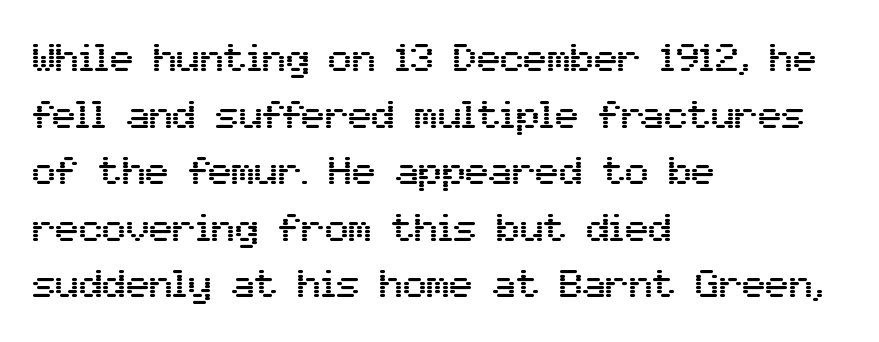
Q: Is the text italic (slanted)? A: No, it is upright.
Q: Is the typeface a serif or a sans-serif typeface? A: Sans-serif.
Q: Is the text underlined? A: No.
Q: How is the paragraph aligned? A: Left-aligned.
Q: Is the spacing between letters normal or unusually wide? A: Normal.
Q: Is the spacing between lines tight, normal or loose? A: Normal.
Q: Width (condensed, normal, or wide)? A: Normal.
Q: Stroke contrast? A: Medium.
Q: x-height? A: Medium.
Q: Monospaced? A: No.
